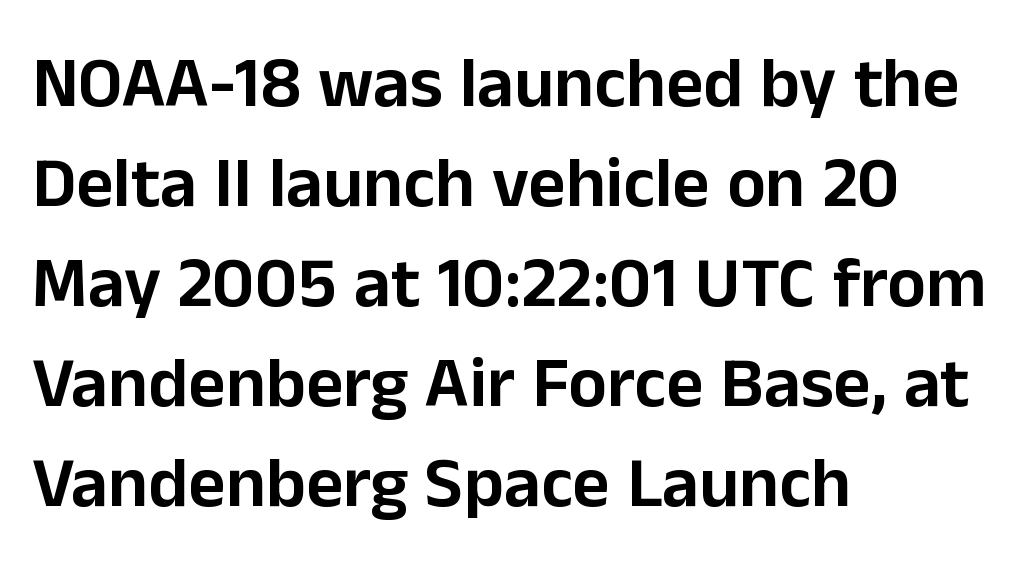
The lines in this sample share a left origin and differ only in where they stop. Lines of text with bare space underneath. Baseline-to-baseline distance is the conventional proportion of letter height. Ascenders rise straight up at ninety degrees. Each letter keeps its own natural width here, so spacing adapts to shape. Font category for this specimen: sans-serif.
